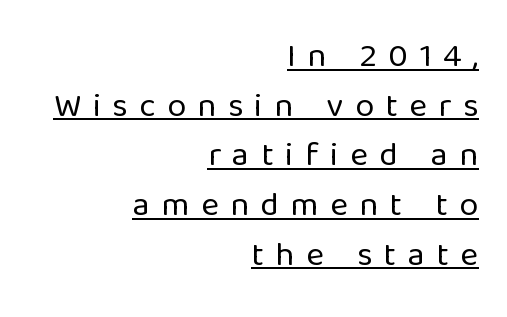
The line texture is sparse and dotted thanks to wide tracking. The letters advance in unequal steps, a hallmark of proportional type. The lines in this sample share a right terminus and differ only in where they begin. Regarding serifs, this sample does without them. Notice how the stems are strictly vertical — no italics here.
